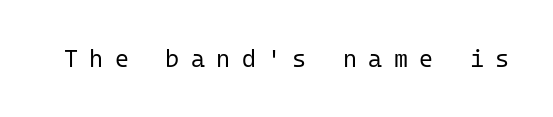
{"italic": "no", "bold": "no", "underline": "no", "letter_spacing": "wide", "letter_spacing_em": 0.47, "glyph_px": 24}
